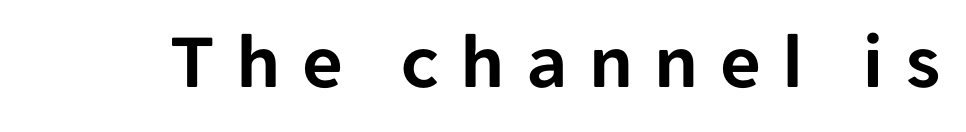
Q: Is the text italic (slanted)? A: No, it is upright.
Q: Is the typeface a serif or a sans-serif typeface? A: Sans-serif.
Q: Is the text underlined? A: No.
Q: Is the spacing between letters normal or unusually wide? A: Unusually wide.
Q: Width (condensed, normal, or wide)? A: Normal.
Q: Stroke contrast? A: Low.
Q: x-height? A: Medium.
Q: Monospaced? A: No.
